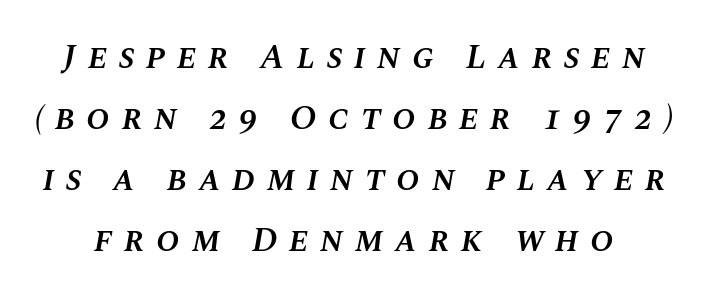
The image shows 35 px semibold type, italic (leaning right); set line spacing 1.74x, unusually wide letter spacing (+0.33 em), not underlined; medium stroke contrast and a large x-height.
